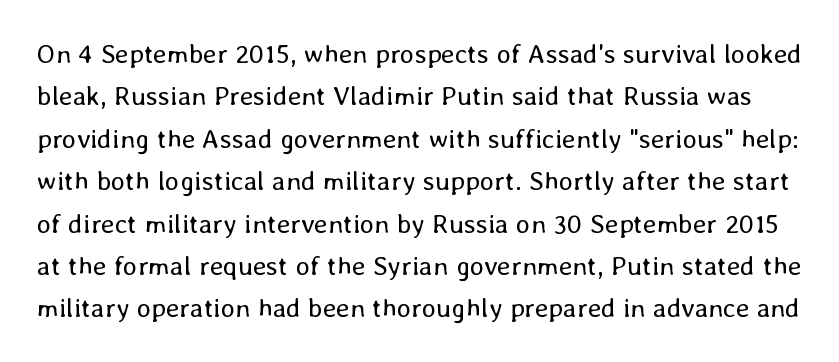
Q: Is the text bold? A: No.
Q: Is the text italic (slanted)? A: No, it is upright.
Q: Is the text underlined? A: No.
Q: Is the spacing between letters normal or unusually wide? A: Normal.
Q: Is the spacing between lines tight, normal or loose? A: Normal.
